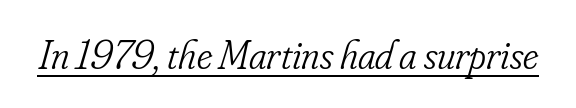
{"serif": "yes", "italic": "yes", "lean": "right", "slant_degrees": 16, "bold": "no", "weight": "light", "width": "condensed", "stroke_contrast": "low", "x_height": "small", "monospaced": "no", "underline": "yes", "letter_spacing": "normal", "letter_spacing_em": 0.0, "glyph_px": 41}
